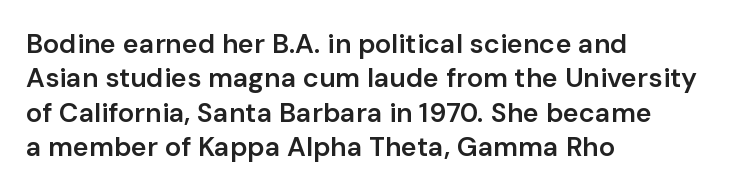
The image shows 27 px text type, upright; set left-aligned, normal line spacing (1.27x), normal letter spacing, not underlined.
